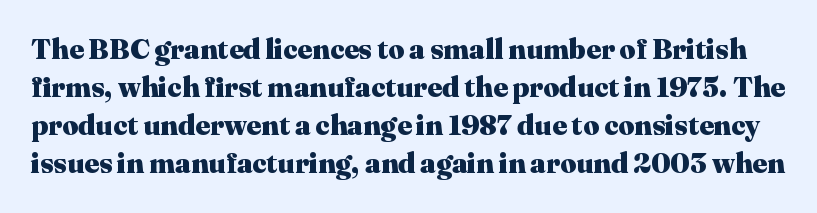
{"serif": "yes", "italic": "no", "bold": "yes", "weight": "heavy", "width": "normal", "stroke_contrast": "medium", "x_height": "medium", "monospaced": "no", "underline": "no", "line_spacing": "normal", "line_spacing_ratio": 1.36, "letter_spacing": "normal", "letter_spacing_em": 0.0, "glyph_px": 28}
